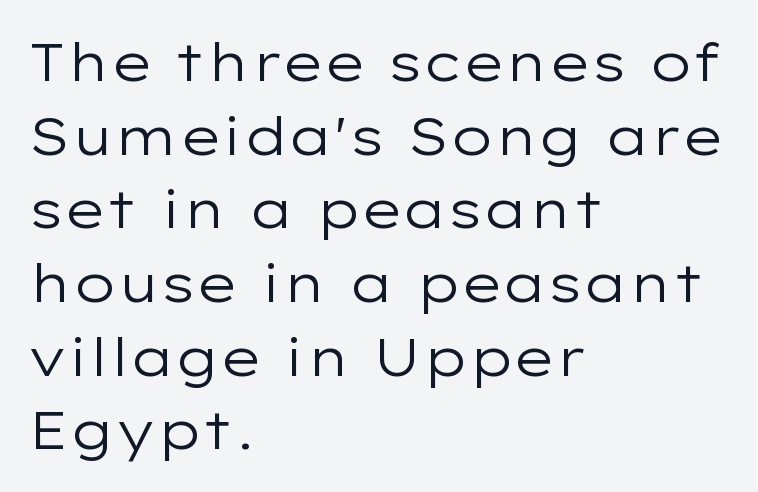
{"serif": "no", "italic": "no", "bold": "no", "weight": "regular", "width": "wide", "stroke_contrast": "low", "x_height": "medium", "monospaced": "no", "underline": "no", "align": "left", "line_spacing": "normal", "line_spacing_ratio": 1.39, "letter_spacing": "normal", "letter_spacing_em": 0.0, "glyph_px": 53}
